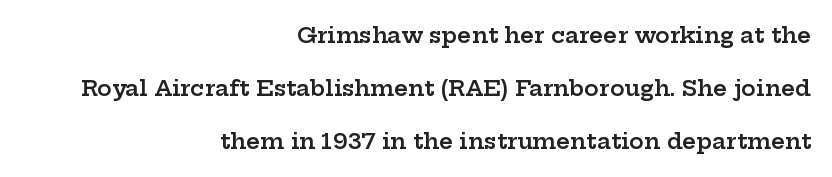
Q: Is the text bold? A: Semi-bold.
Q: Is the text italic (slanted)? A: No, it is upright.
Q: Is the text underlined? A: No.
Q: How is the paragraph aligned? A: Right-aligned.
Q: Is the spacing between letters normal or unusually wide? A: Normal.
Q: Is the spacing between lines tight, normal or loose? A: Loose.
